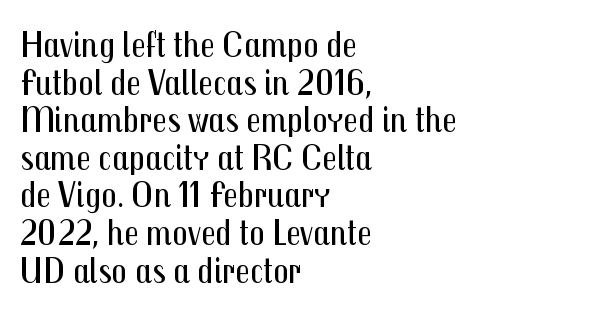
The image shows 38 px regular-weight, condensed sans-serif type, upright; set left-aligned, tight line spacing (0.99x), normal letter spacing, not underlined; medium stroke contrast and a medium x-height.
